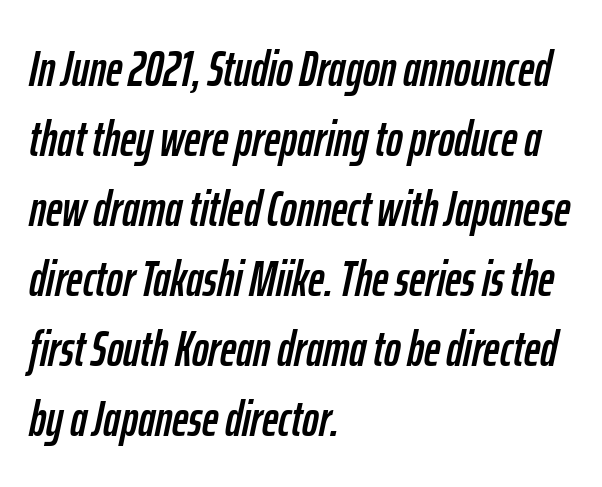
The image shows 50 px condensed type, italic (leaning right); set left-aligned, normal line spacing (1.4x), normal letter spacing, not underlined; low stroke contrast and a medium x-height.
